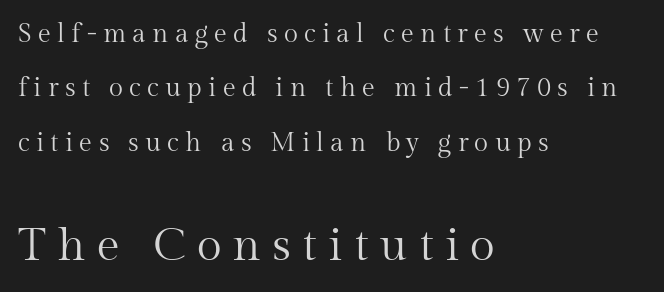
The image shows 46 px regular-weight serif type, upright; set left-aligned, loose line spacing (2.09x), unusually wide letter spacing (+0.24 em), not underlined; the second (bottom) block is 1.77x larger; medium stroke contrast and a medium x-height.
